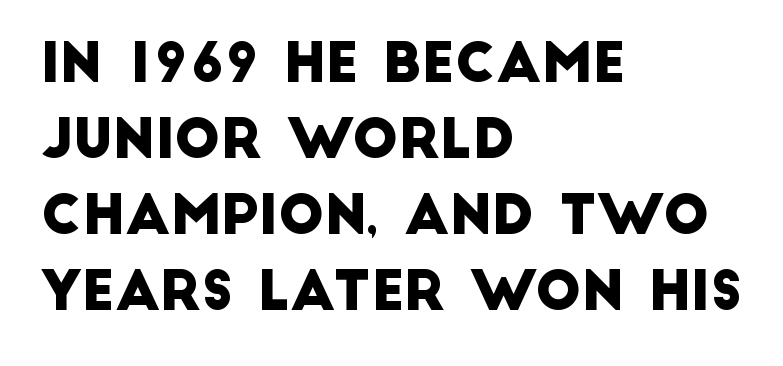
Spacing between characters is what you'd get straight out of the box. This rendering employs a face without finishing strokes, i.e., a sans-serif. The letters advance in unequal steps, a hallmark of proportional type. A typesetter would call this leading conventional body-copy spacing. Teacher's note: observe the even left margin — that is flush-left alignment. The glyphs are unaccompanied by any horizontal stroke below them.
